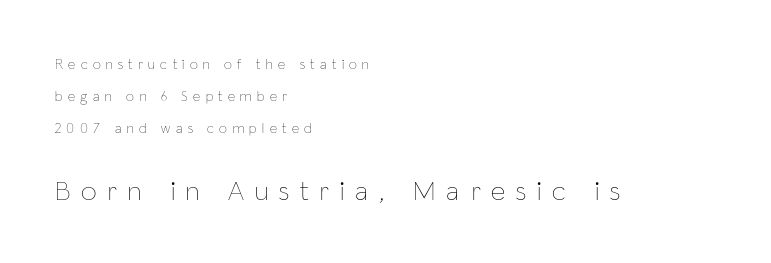
The font's upright variant was chosen for this text. The text block is weighted toward the left margin, trailing off unevenly rightward. Unbolded letterforms with no extra heft. A typesetter would call this heavily tracked-out type. Loosely led — the rows are spread out. The gap between lines stays unmarked.
